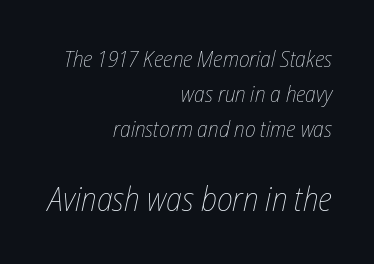
{"italic": "yes", "lean": "right", "slant_degrees": 12, "bold": "no", "weight": "thin", "width": "condensed", "stroke_contrast": "low", "x_height": "medium", "monospaced": "no", "underline": "no", "align": "right", "line_spacing": "normal", "line_spacing_ratio": 1.52, "letter_spacing": "normal", "letter_spacing_em": 0.0, "larger_block": "second", "size_ratio": 1.48, "glyph_px": 34}
